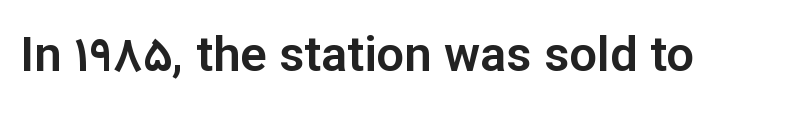
Q: Is the text italic (slanted)? A: No, it is upright.
Q: Is the typeface a serif or a sans-serif typeface? A: Sans-serif.
Q: Is the text underlined? A: No.
Q: Is the spacing between letters normal or unusually wide? A: Normal.
Q: Width (condensed, normal, or wide)? A: Normal.
Q: Stroke contrast? A: Low.
Q: x-height? A: Medium.
Q: Monospaced? A: No.
